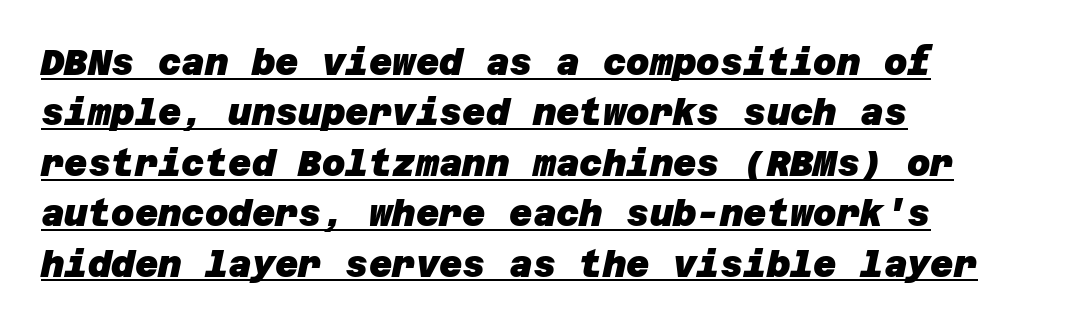
The image shows 36 px heavy sans-serif type; set left-aligned, normal line spacing (1.4x), normal letter spacing, underlined; low stroke contrast and a large x-height.
